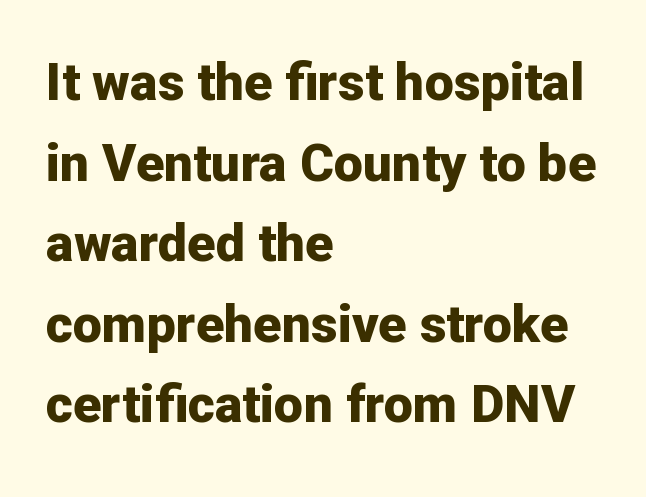
Q: Is the text bold? A: Yes.
Q: Is the text italic (slanted)? A: No, it is upright.
Q: Is the typeface a serif or a sans-serif typeface? A: Sans-serif.
Q: Is the text underlined? A: No.
Q: How is the paragraph aligned? A: Left-aligned.
Q: Is the spacing between letters normal or unusually wide? A: Normal.
Q: Is the spacing between lines tight, normal or loose? A: Normal.
Q: Width (condensed, normal, or wide)? A: Normal.
Q: Stroke contrast? A: Low.
Q: x-height? A: Medium.
Q: Monospaced? A: No.
